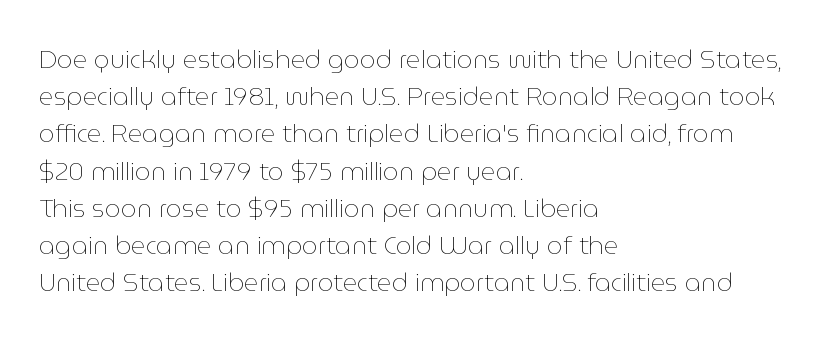
The image shows 25 px text type, upright; set left-aligned, normal line spacing (1.49x), normal letter spacing, not underlined.
